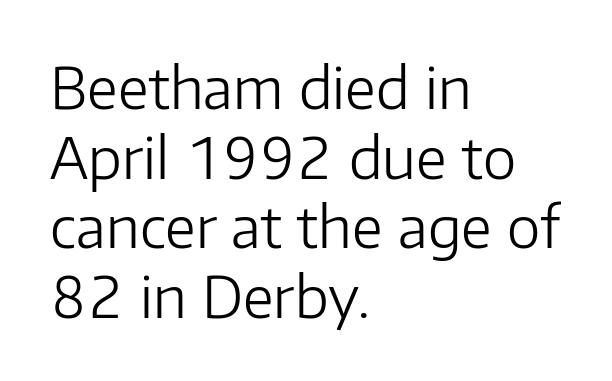
Unlike italic type, these characters show no tilt at all. The passage shown is typeset with a sans-serif family. In terms of letterspacing, this is plain default setting. Character widths vary here, with narrow letters taking less room than wide ones.
